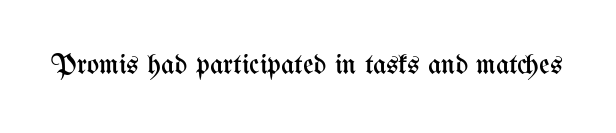
{"italic": "no", "bold": "no", "weight": "regular", "width": "condensed", "stroke_contrast": "medium", "x_height": "medium", "monospaced": "no", "underline": "no", "letter_spacing": "normal", "letter_spacing_em": 0.0, "glyph_px": 29}
